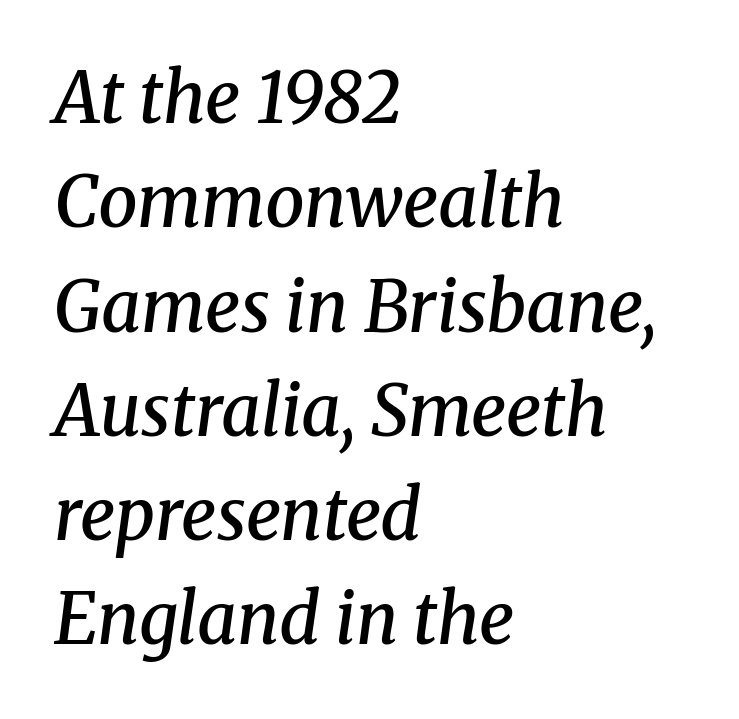
The image shows 70 px semibold serif type, italic (leaning right); set left-aligned, normal line spacing (1.49x), normal letter spacing, not underlined; medium stroke contrast and a medium x-height.
